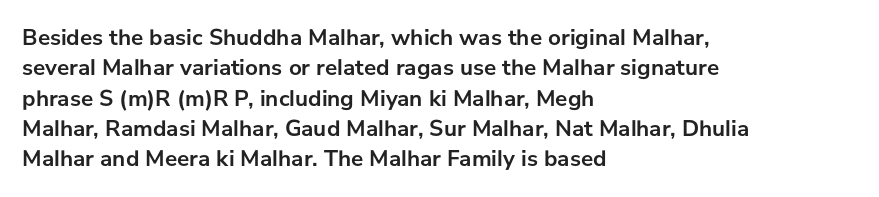
Each word holds together tightly as a unit, with standard inter-letter gaps. Typeset ragged right — the left edge is the straight one. Has an underline been added? It has not. The passage shown stacks its lines at a standard gap. A typesetter would mark this as roman, not italic. The passage shown is emphatically bold.
